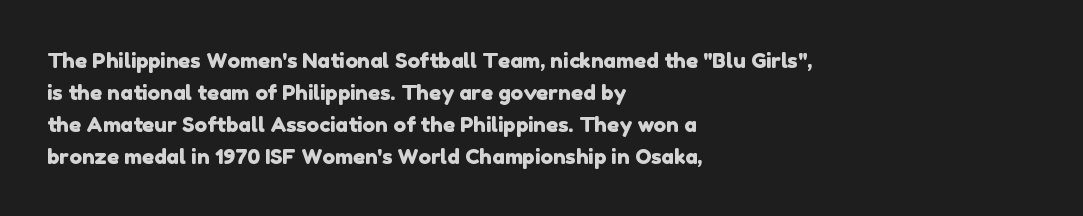
{"underline": "no", "align": "left", "line_spacing": "normal", "line_spacing_ratio": 1.52, "letter_spacing": "normal", "letter_spacing_em": 0.0, "glyph_px": 21}
